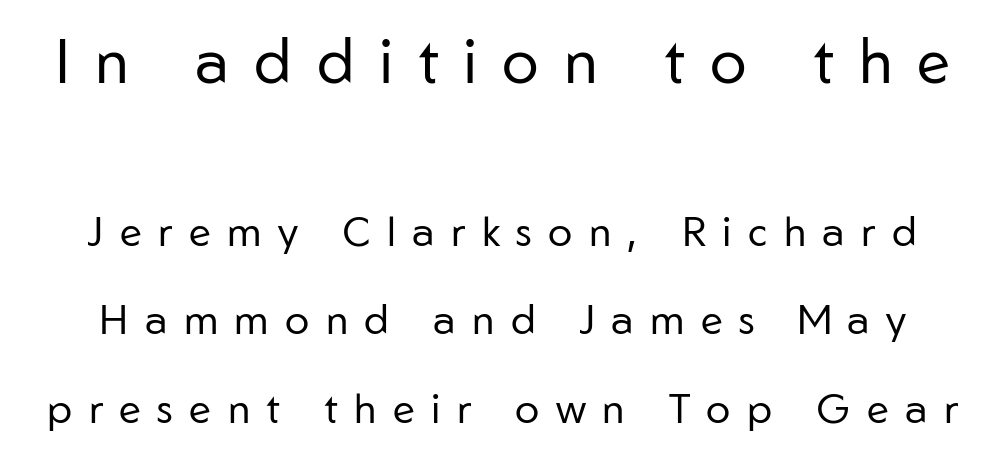
{"serif": "no", "italic": "no", "bold": "no", "weight": "regular", "width": "normal", "stroke_contrast": "low", "x_height": "medium", "monospaced": "no", "underline": "no", "line_spacing": "loose", "line_spacing_ratio": 2.16, "letter_spacing": "wide", "letter_spacing_em": 0.4, "larger_block": "first", "size_ratio": 1.51, "glyph_px": 62}
